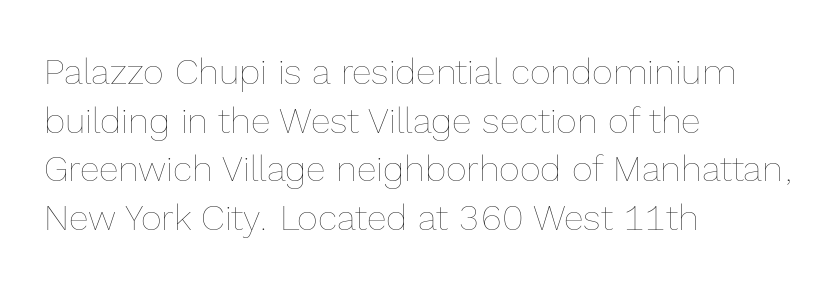
Q: Is the text bold? A: No.
Q: Is the text italic (slanted)? A: No, it is upright.
Q: Is the text underlined? A: No.
Q: How is the paragraph aligned? A: Left-aligned.
Q: Is the spacing between letters normal or unusually wide? A: Normal.
Q: Is the spacing between lines tight, normal or loose? A: Normal.
Q: Width (condensed, normal, or wide)? A: Normal.
Q: x-height? A: Medium.
Q: Monospaced? A: No.
